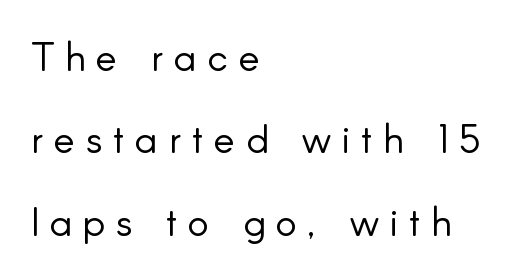
The image shows 40 px light sans-serif type, upright; set left-aligned, loose line spacing (2.06x), unusually wide letter spacing (+0.27 em), not underlined; low stroke contrast and a small x-height.
